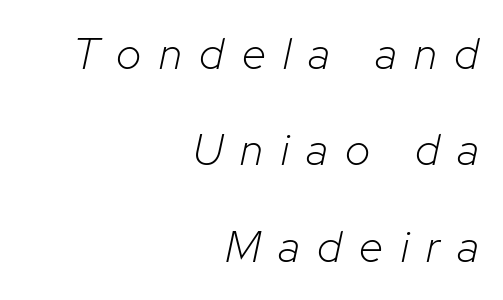
Bare-footed words on every line. No letter is thick-stroked: the sample isn't bold. In CSS terms this would be text-align: right. You could not count columns in this text — the font is proportionally spaced.
